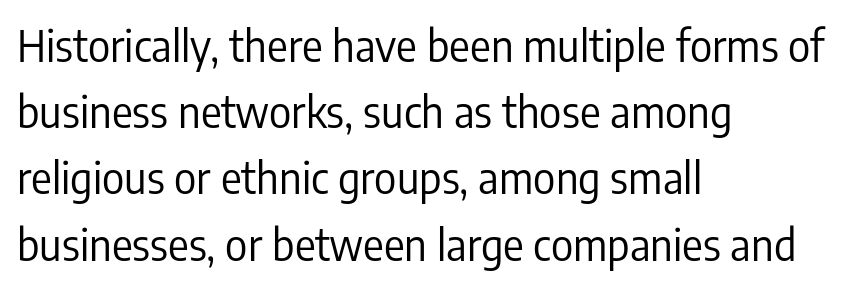
Q: Is the text bold? A: No.
Q: Is the text italic (slanted)? A: No, it is upright.
Q: Is the typeface a serif or a sans-serif typeface? A: Sans-serif.
Q: Is the text underlined? A: No.
Q: How is the paragraph aligned? A: Left-aligned.
Q: Is the spacing between letters normal or unusually wide? A: Normal.
Q: Is the spacing between lines tight, normal or loose? A: Normal.
Q: Width (condensed, normal, or wide)? A: Condensed.
Q: Stroke contrast? A: Low.
Q: x-height? A: Medium.
Q: Monospaced? A: No.
